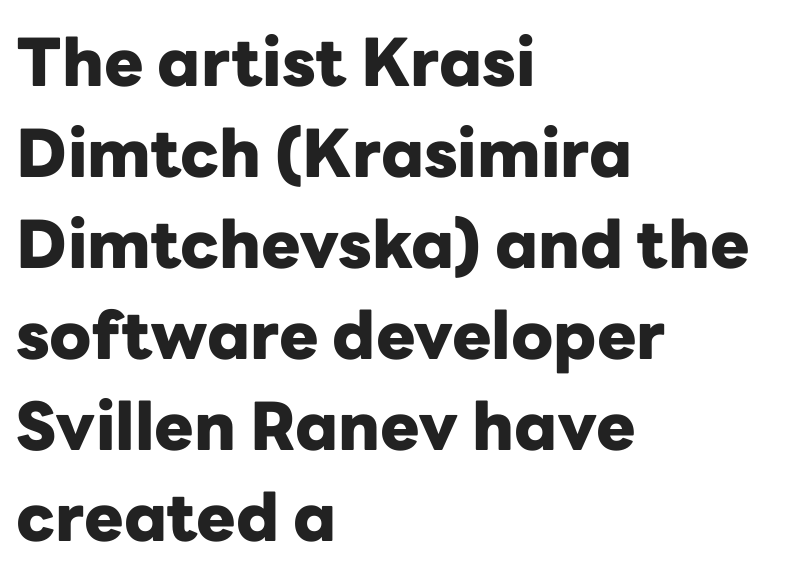
Honestly, there is no underline to notice here at all. Do the characters align in a grid? No, the font is proportional. Glyph-to-glyph distance matches everyday printed text. Quick note: not italic, upright. Grotesque or geometric, the face here clearly has no serifs.
